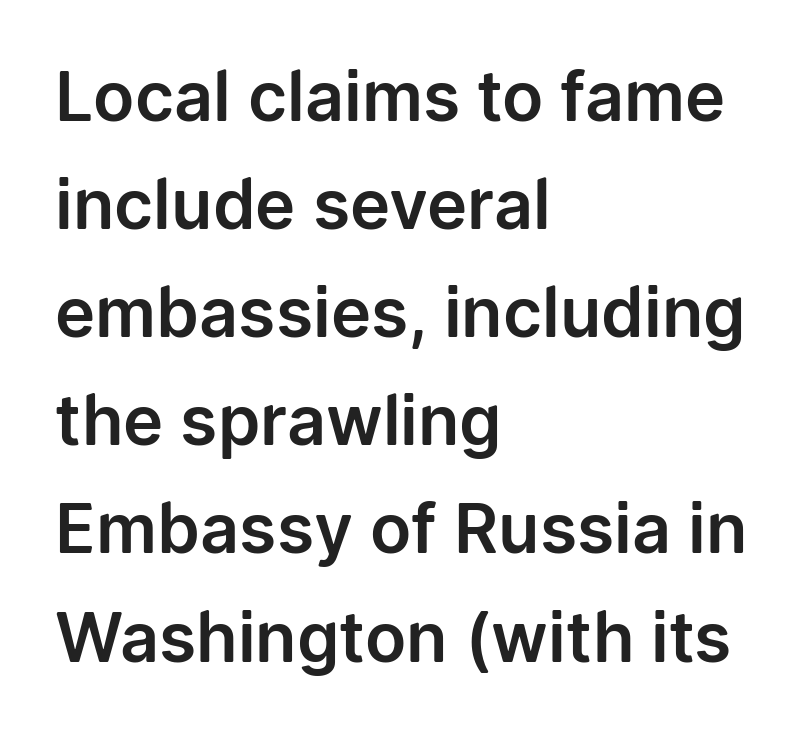
{"serif": "no", "italic": "no", "width": "normal", "stroke_contrast": "low", "x_height": "medium", "monospaced": "no", "underline": "no", "align": "left", "line_spacing": "normal", "line_spacing_ratio": 1.59, "letter_spacing": "normal", "letter_spacing_em": 0.0, "glyph_px": 68}
